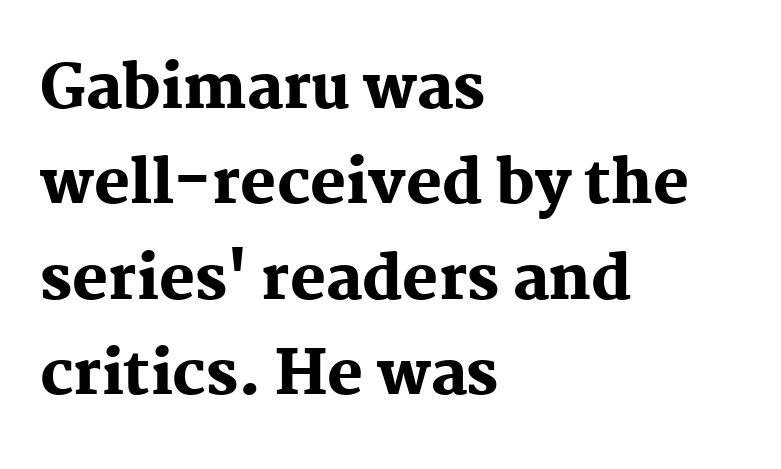
Q: Is the text bold? A: Yes.
Q: Is the text italic (slanted)? A: No, it is upright.
Q: Is the typeface a serif or a sans-serif typeface? A: Serif.
Q: Is the text underlined? A: No.
Q: How is the paragraph aligned? A: Left-aligned.
Q: Is the spacing between letters normal or unusually wide? A: Normal.
Q: Is the spacing between lines tight, normal or loose? A: Normal.
Q: Width (condensed, normal, or wide)? A: Normal.
Q: Stroke contrast? A: Medium.
Q: x-height? A: Medium.
Q: Monospaced? A: No.
